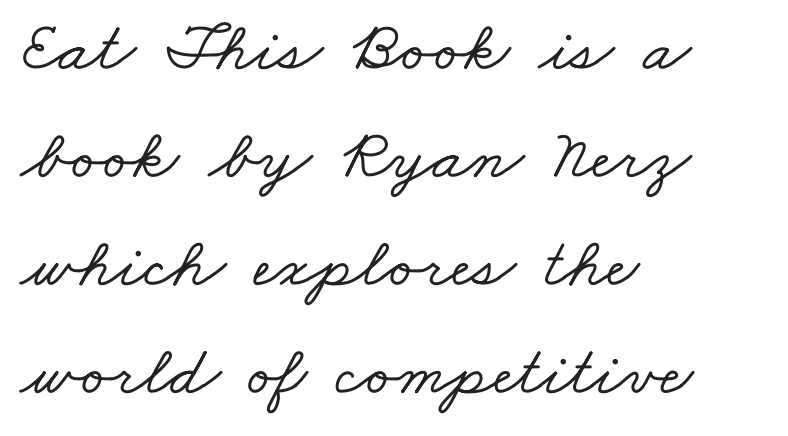
The type family on display is of the serif kind. The passage shown has conventional tracking throughout. A classic flush-left, rag-right setting is used for this passage. The passage shown is typed in a proportional face where columns would drift. Leading matches the norm, producing a regular column. Decoration check: the copy has no underline.
